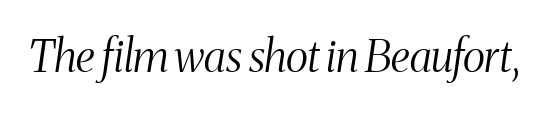
The image shows 44 px light, condensed serif type, italic (leaning right); set normal letter spacing, not underlined; medium stroke contrast and a medium x-height.
